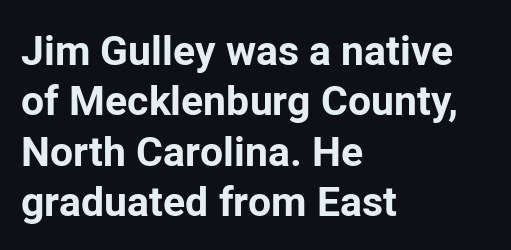
The image shows 41 px bold sans-serif type, upright; set left-aligned, line spacing 1.23x, normal letter spacing, not underlined; low stroke contrast and a medium x-height.
